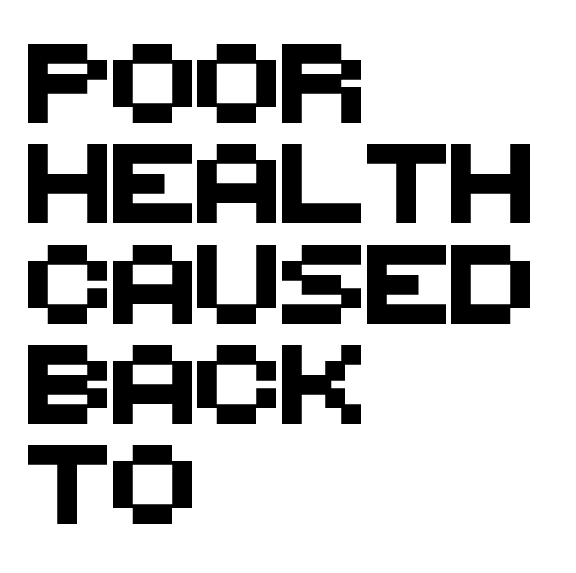
Compared with a centered layout, this one pins lines to the left instead. The type is set solid horizontally, with unmodified tracking. The rendering shows plain stroke endings on the letterforms — a sans-serif design. The baseline area is clear.
